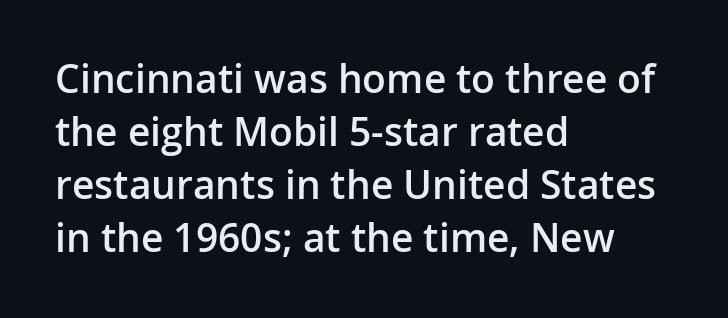
Q: Is the text bold? A: Semi-bold.
Q: Is the text italic (slanted)? A: No, it is upright.
Q: Is the typeface a serif or a sans-serif typeface? A: Sans-serif.
Q: Is the text underlined? A: No.
Q: How is the paragraph aligned? A: Left-aligned.
Q: Is the spacing between letters normal or unusually wide? A: Normal.
Q: Is the spacing between lines tight, normal or loose? A: Normal.
Q: Width (condensed, normal, or wide)? A: Normal.
Q: Stroke contrast? A: Low.
Q: x-height? A: Medium.
Q: Monospaced? A: No.
